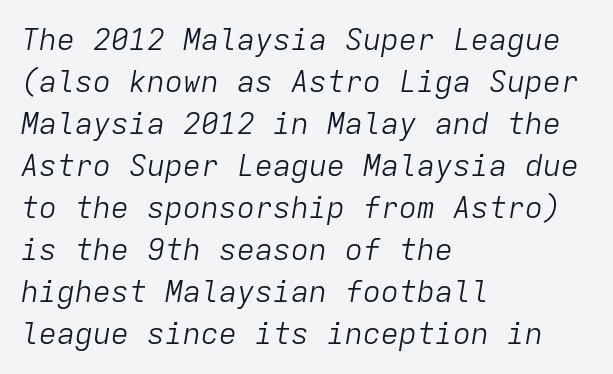
{"italic": "yes", "lean": "right", "slant_degrees": 9, "bold": "no", "weight": "light", "width": "normal", "stroke_contrast": "low", "x_height": "medium", "monospaced": "yes", "underline": "no", "align": "left", "line_spacing": "normal", "line_spacing_ratio": 1.4, "letter_spacing": "normal", "letter_spacing_em": 0.0, "glyph_px": 30}
